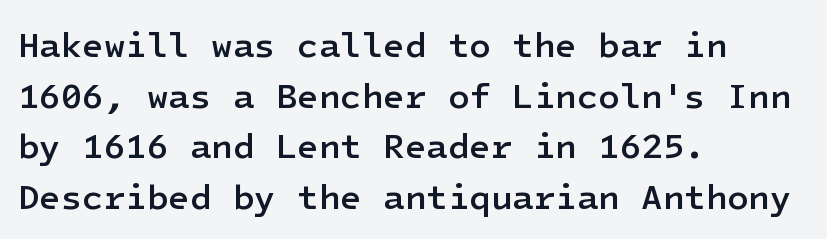
Q: Is the text bold? A: Semi-bold.
Q: Is the text italic (slanted)? A: No, it is upright.
Q: Is the typeface a serif or a sans-serif typeface? A: Sans-serif.
Q: Is the text underlined? A: No.
Q: How is the paragraph aligned? A: Left-aligned.
Q: Is the spacing between letters normal or unusually wide? A: Normal.
Q: Is the spacing between lines tight, normal or loose? A: Normal.
Q: Width (condensed, normal, or wide)? A: Normal.
Q: Stroke contrast? A: Low.
Q: x-height? A: Medium.
